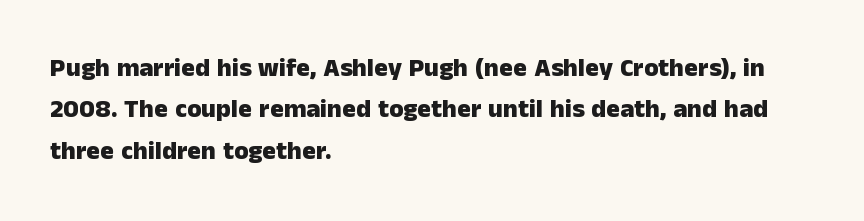
Descenders are the only things crossing below the line. Honestly, the row spacing looks completely unremarkable. The font is running at its bold setting. Inter-character spacing is left at the font's built-in metrics. Vertical strokes here are truly vertical.
